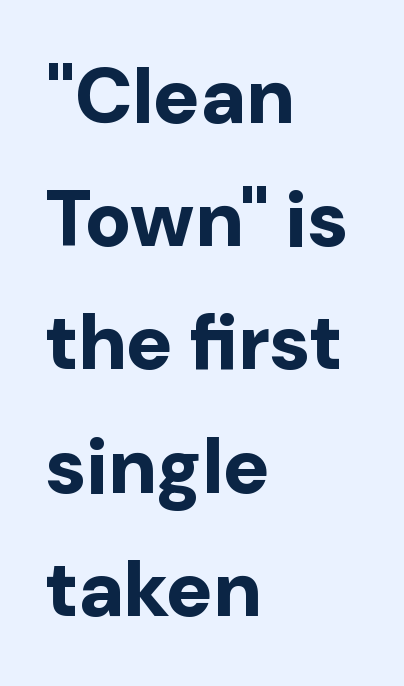
Q: Is the text bold? A: Yes.
Q: Is the text italic (slanted)? A: No, it is upright.
Q: Is the typeface a serif or a sans-serif typeface? A: Sans-serif.
Q: Is the text underlined? A: No.
Q: How is the paragraph aligned? A: Left-aligned.
Q: Is the spacing between letters normal or unusually wide? A: Normal.
Q: Is the spacing between lines tight, normal or loose? A: Normal.
Q: Width (condensed, normal, or wide)? A: Normal.
Q: Stroke contrast? A: Low.
Q: x-height? A: Medium.
Q: Monospaced? A: No.
